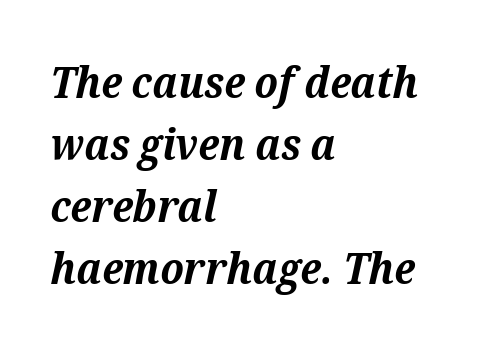
The image shows 44 px bold serif type, italic (leaning right); set left-aligned, normal line spacing (1.41x), normal letter spacing, not underlined; medium stroke contrast and a medium x-height.
